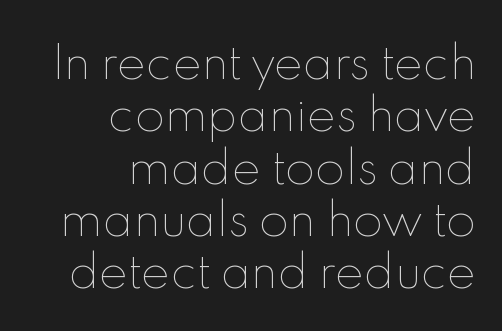
Here the designer chose a conventional face with non-uniform glyph widths. No word sits above an underline. This rendering leaves character spacing at its baseline value. The ragged edge is on the left, which tells us the setting is flush right. Vertical strokes here are truly vertical. Stem width sits at or under what a default text font uses.
